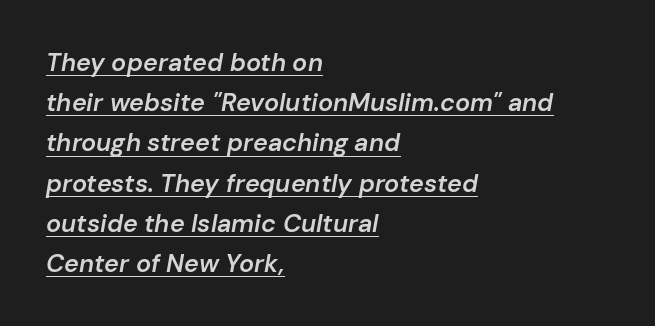
Does the leading feel generous? No, just average. The rendering uses the underline text-decoration. Each word holds together tightly as a unit, with standard inter-letter gaps. Left-aligned paragraph, ragged on the right. It's the slanting kind of type. As a designer I'd log this as weight 600, semibold.
